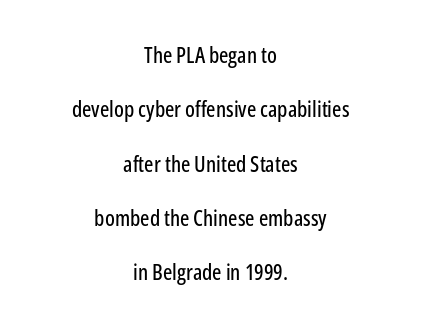
Q: Is the text italic (slanted)? A: No, it is upright.
Q: Is the text underlined? A: No.
Q: How is the paragraph aligned? A: Centered.
Q: Is the spacing between letters normal or unusually wide? A: Normal.
Q: Is the spacing between lines tight, normal or loose? A: Loose.
